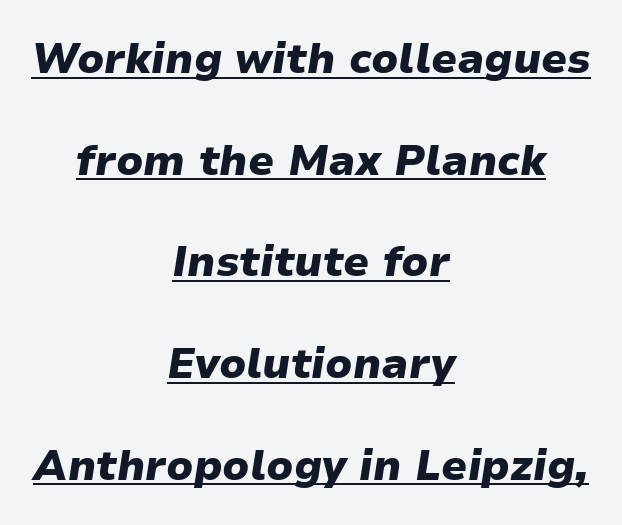
{"italic": "yes", "lean": "right", "slant_degrees": 9, "bold": "yes", "weight": "heavy", "width": "normal", "stroke_contrast": "low", "x_height": "medium", "monospaced": "no", "underline": "yes", "align": "center", "line_spacing": "loose", "line_spacing_ratio": 2.42, "letter_spacing": "normal", "letter_spacing_em": 0.0, "glyph_px": 42}
